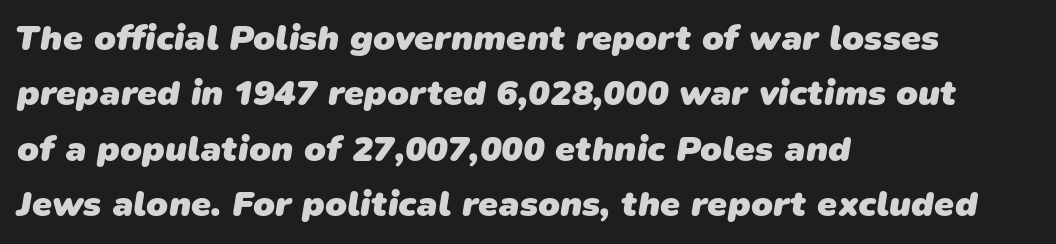
In terms of letterspacing, this is plain default setting. Nobody drew a line under any word here. Typeset ragged right — the left edge is the straight one. Its strokes are broad and dark, the hallmark of bold type. Note: no serifs on the glyphs. You could not count columns in this text — the font is proportionally spaced.
